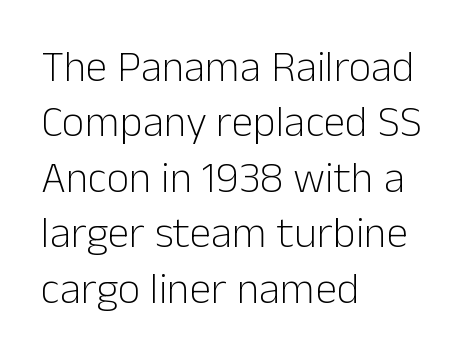
Q: Is the text bold? A: No.
Q: Is the text italic (slanted)? A: No, it is upright.
Q: Is the typeface a serif or a sans-serif typeface? A: Sans-serif.
Q: Is the text underlined? A: No.
Q: How is the paragraph aligned? A: Left-aligned.
Q: Is the spacing between letters normal or unusually wide? A: Normal.
Q: Is the spacing between lines tight, normal or loose? A: Normal.
Q: Width (condensed, normal, or wide)? A: Normal.
Q: Stroke contrast? A: Low.
Q: x-height? A: Medium.
Q: Monospaced? A: No.
